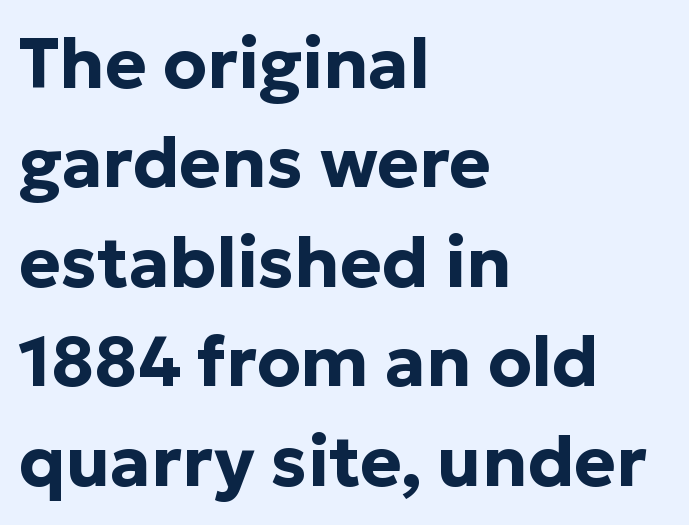
{"serif": "no", "italic": "no", "bold": "yes", "weight": "bold", "width": "normal", "stroke_contrast": "low", "x_height": "medium", "monospaced": "no", "underline": "no", "align": "left", "line_spacing": "normal", "line_spacing_ratio": 1.42, "letter_spacing": "normal", "letter_spacing_em": 0.0, "glyph_px": 70}
